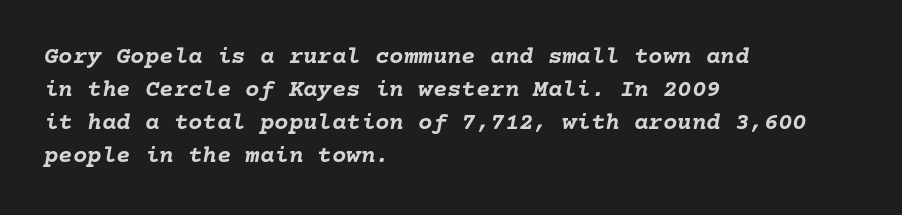
Q: Is the text bold? A: Yes.
Q: Is the text italic (slanted)? A: Yes, it leans right by about 10 degrees.
Q: Is the text underlined? A: No.
Q: How is the paragraph aligned? A: Left-aligned.
Q: Is the spacing between letters normal or unusually wide? A: Normal.
Q: Is the spacing between lines tight, normal or loose? A: Normal.
